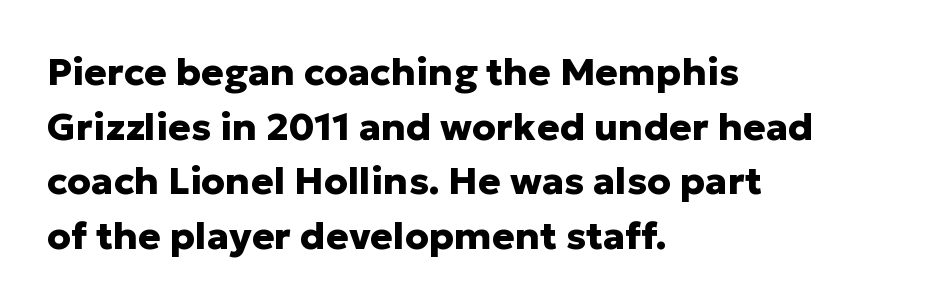
{"serif": "no", "italic": "no", "bold": "yes", "weight": "heavy", "width": "normal", "stroke_contrast": "low", "x_height": "medium", "monospaced": "no", "underline": "no", "align": "left", "line_spacing": "normal", "line_spacing_ratio": 1.44, "letter_spacing": "normal", "letter_spacing_em": 0.0, "glyph_px": 38}
